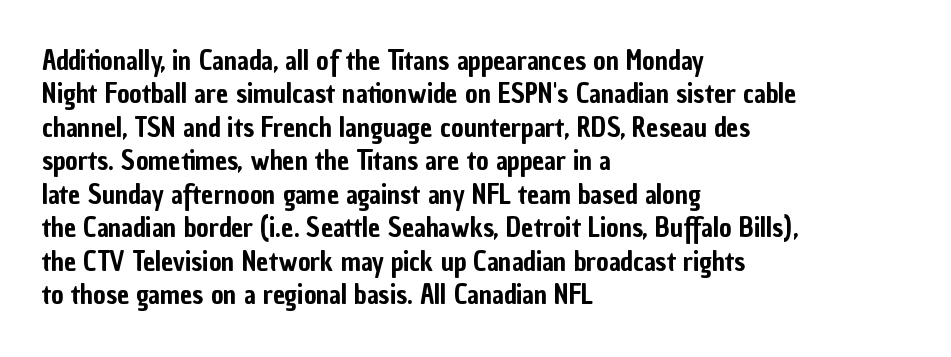
The specimen reads as upright at a glance. The words here are not underlined. Horizontal alignment here is leftward, the default for most running prose. The gaps between neighbouring characters are ordinary and unremarkable.
